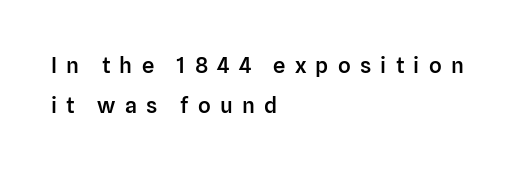
Descenders hang freely into open space. This rendering widens character spacing well past its baseline value. Typesetter's note: demi weight, one step under bold. Characters remain perfectly vertical along every line. The lines in this sample share a left origin and differ only in where they stop.
